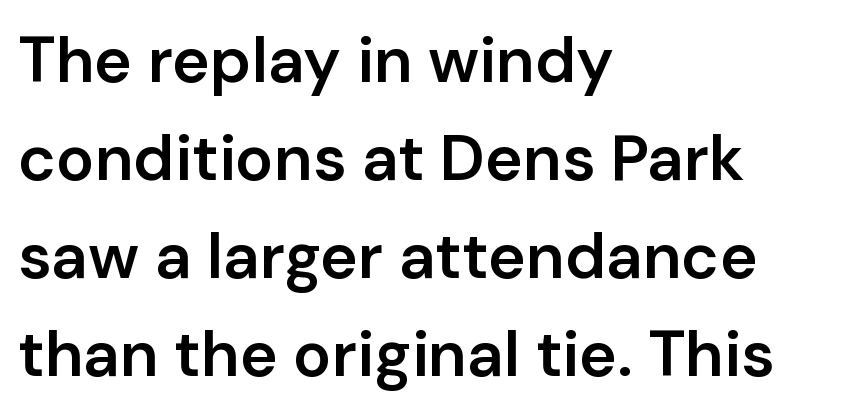
Q: Is the text bold? A: Semi-bold.
Q: Is the text italic (slanted)? A: No, it is upright.
Q: Is the typeface a serif or a sans-serif typeface? A: Sans-serif.
Q: Is the text underlined? A: No.
Q: How is the paragraph aligned? A: Left-aligned.
Q: Is the spacing between letters normal or unusually wide? A: Normal.
Q: Is the spacing between lines tight, normal or loose? A: Normal.
Q: Width (condensed, normal, or wide)? A: Normal.
Q: Stroke contrast? A: Low.
Q: x-height? A: Medium.
Q: Monospaced? A: No.
